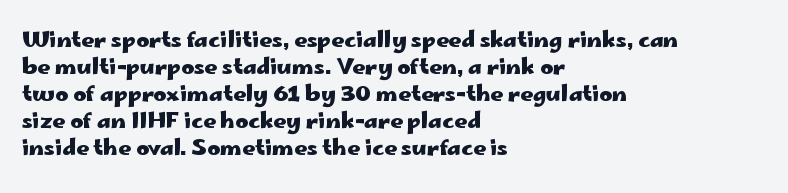
Q: Is the text bold? A: Yes.
Q: Is the text italic (slanted)? A: No, it is upright.
Q: Is the text underlined? A: No.
Q: How is the paragraph aligned? A: Left-aligned.
Q: Is the spacing between letters normal or unusually wide? A: Normal.
